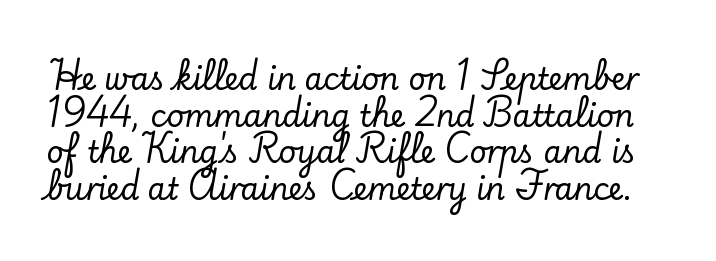
Proportional: the letters do not fall into vertical columns. A clean baseline with only descenders dipping below it. The type family on display is of the serif kind. The face used here is rendered with its standard letterfit.
